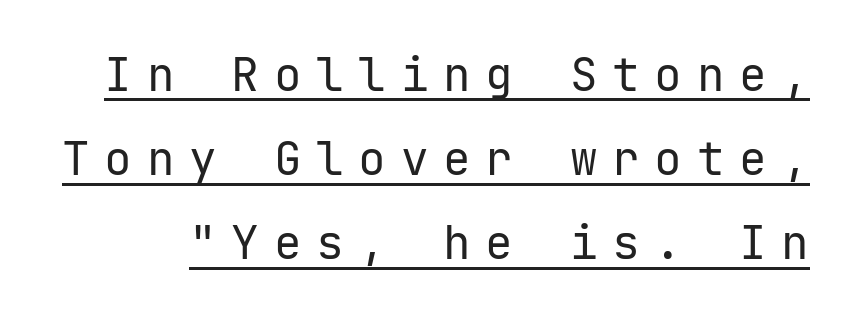
What stands out about the letter spacing? Its width — letters are far apart. The rendered words wear a rule along their underside. Weight: regular or lighter. To sum up the face: it is a sans, with no serifs. The specimen reads as upright at a glance.
